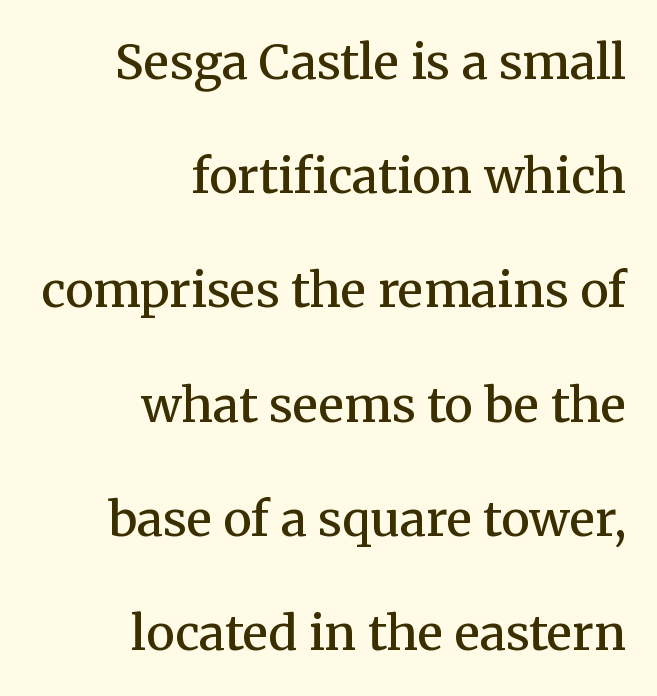
Q: Is the text bold? A: Semi-bold.
Q: Is the text italic (slanted)? A: No, it is upright.
Q: Is the typeface a serif or a sans-serif typeface? A: Serif.
Q: Is the text underlined? A: No.
Q: How is the paragraph aligned? A: Right-aligned.
Q: Is the spacing between letters normal or unusually wide? A: Normal.
Q: Is the spacing between lines tight, normal or loose? A: Loose.
Q: Width (condensed, normal, or wide)? A: Normal.
Q: Stroke contrast? A: Medium.
Q: x-height? A: Medium.
Q: Monospaced? A: No.
